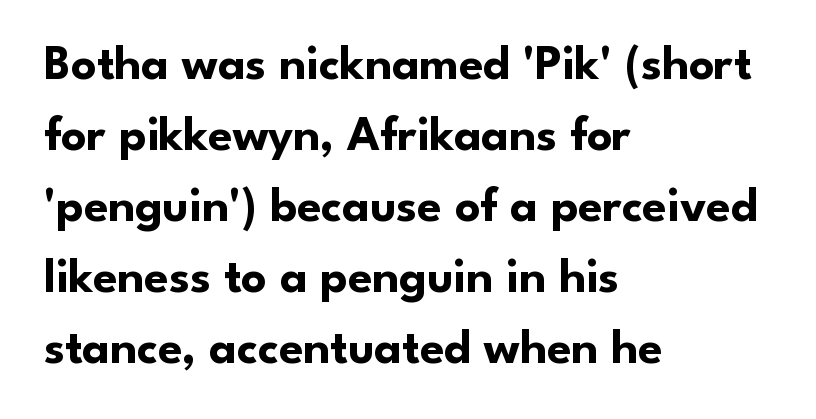
Q: Is the text bold? A: Yes.
Q: Is the text italic (slanted)? A: No, it is upright.
Q: Is the typeface a serif or a sans-serif typeface? A: Sans-serif.
Q: Is the text underlined? A: No.
Q: How is the paragraph aligned? A: Left-aligned.
Q: Is the spacing between letters normal or unusually wide? A: Normal.
Q: Is the spacing between lines tight, normal or loose? A: Normal.
Q: Width (condensed, normal, or wide)? A: Normal.
Q: Stroke contrast? A: Low.
Q: x-height? A: Small.
Q: Monospaced? A: No.
